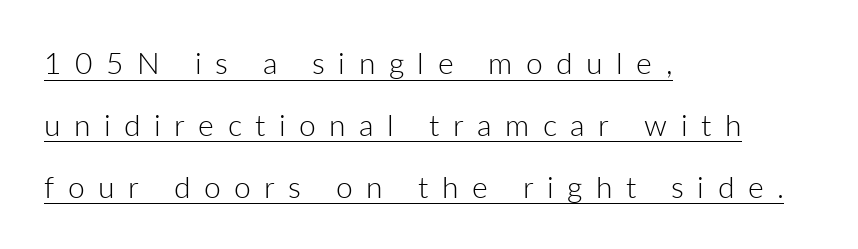
{"serif": "no", "italic": "no", "bold": "no", "weight": "light", "width": "normal", "stroke_contrast": "low", "x_height": "medium", "monospaced": "no", "underline": "yes", "align": "left", "line_spacing": "loose", "line_spacing_ratio": 2.06, "letter_spacing": "wide", "letter_spacing_em": 0.45, "glyph_px": 30}
